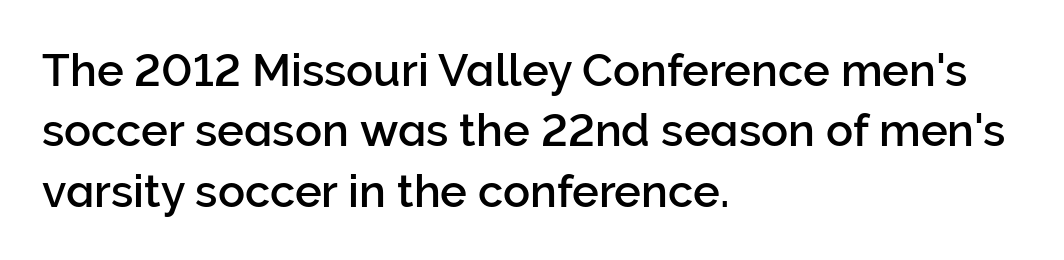
{"serif": "no", "italic": "no", "width": "normal", "stroke_contrast": "low", "x_height": "medium", "monospaced": "no", "underline": "no", "align": "left", "line_spacing": "normal", "line_spacing_ratio": 1.34, "letter_spacing": "normal", "letter_spacing_em": 0.0, "glyph_px": 45}
